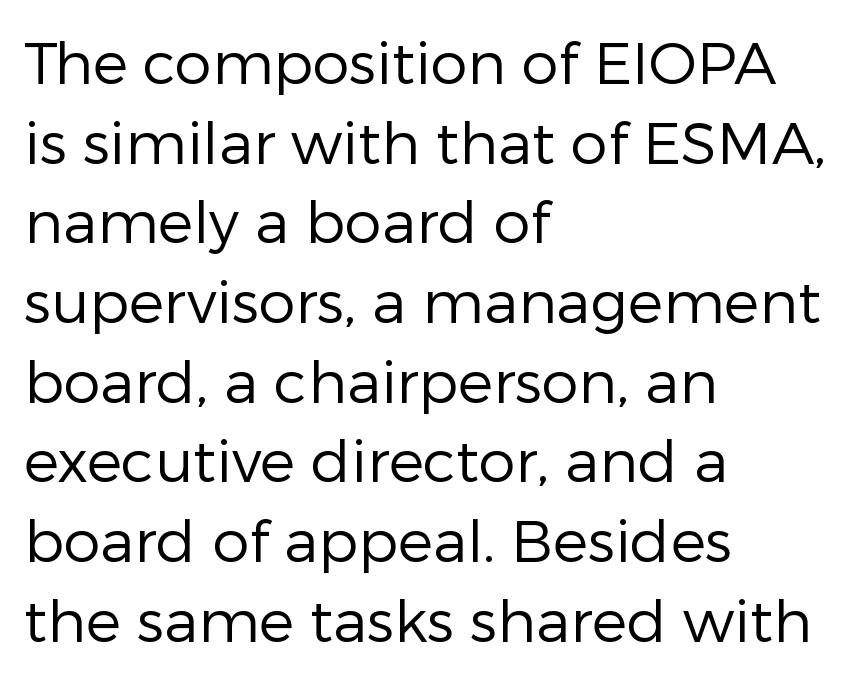
{"serif": "no", "italic": "no", "bold": "no", "weight": "regular", "width": "normal", "stroke_contrast": "low", "x_height": "medium", "monospaced": "no", "underline": "no", "align": "left", "line_spacing": "normal", "line_spacing_ratio": 1.35, "letter_spacing": "normal", "letter_spacing_em": 0.0, "glyph_px": 59}
